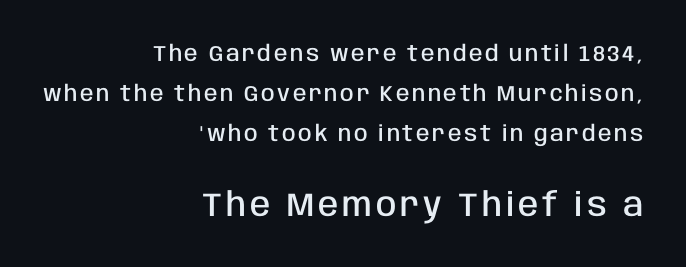
Q: Is the text bold? A: Semi-bold.
Q: Is the text italic (slanted)? A: No, it is upright.
Q: Is the typeface a serif or a sans-serif typeface? A: Sans-serif.
Q: Is the text underlined? A: No.
Q: How is the paragraph aligned? A: Right-aligned.
Q: Which block of text is set in a larger size, the first (top) or the second (bottom)? A: The second (bottom) one.
Q: Width (condensed, normal, or wide)? A: Condensed.
Q: Stroke contrast? A: Low.
Q: x-height? A: Large.
Q: Monospaced? A: No.
